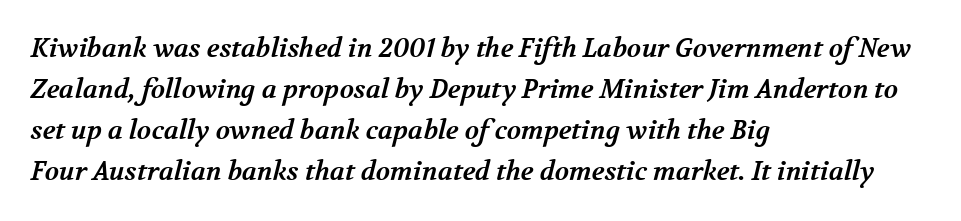
{"bold": "yes", "underline": "no", "align": "left", "line_spacing": "normal", "line_spacing_ratio": 1.58, "letter_spacing": "normal", "letter_spacing_em": 0.0, "glyph_px": 26}
